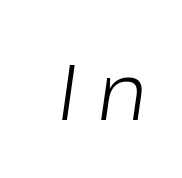
Q: Is the text bold? A: No.
Q: Is the text italic (slanted)? A: Yes, it leans right by about 8 degrees.
Q: Is the text underlined? A: No.
Q: Is the spacing between letters normal or unusually wide? A: Unusually wide.
Q: Width (condensed, normal, or wide)? A: Normal.
Q: Stroke contrast? A: Low.
Q: x-height? A: Medium.
Q: Monospaced? A: No.
